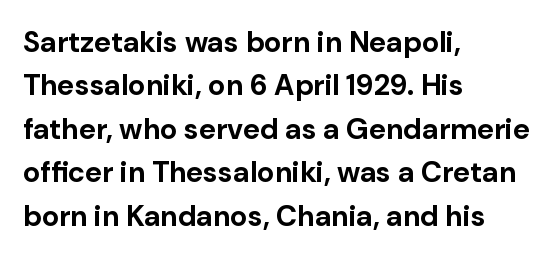
How would I describe the line gaps? Plain and ordinary. This rendering leaves character spacing at its baseline value. Looks like regular typesetting: each glyph gets only the width it needs. The passage shown is typeset with a sans-serif family. A clean baseline with only descenders dipping below it. Weight: bold.
